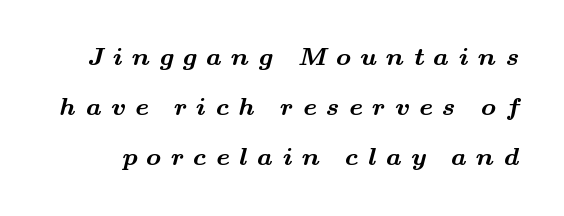
The image shows 25 px bold type; set loose line spacing (2.01x), unusually wide letter spacing (+0.38 em), not underlined.
